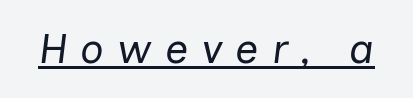
Does a line run under the words? Yes, clearly. Varying glyph widths throughout — classic text-font behaviour. No extra ink here — the face is not bold. Looking at the ascenders, they clearly lean. Tracking value appears strongly positive — letters spread wide.
